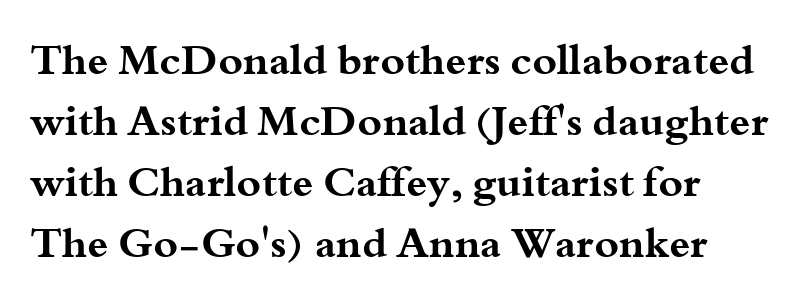
Inter-character spacing is left at the font's built-in metrics. The setting favours the left margin, as ordinary paragraphs usually do. Nobody drew a line under any word here. Interline gaps are of average width in this sample.
